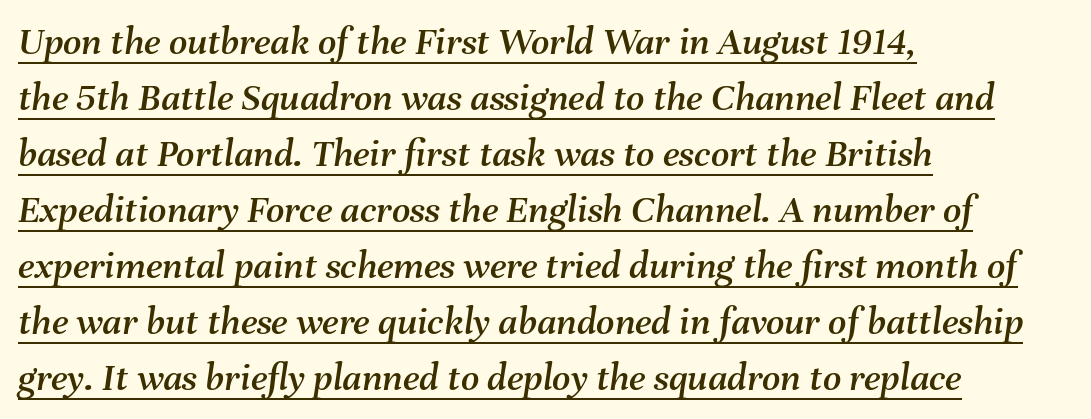
Q: Is the text italic (slanted)? A: Yes, it leans right by about 8 degrees.
Q: Is the text underlined? A: Yes.
Q: How is the paragraph aligned? A: Left-aligned.
Q: Is the spacing between letters normal or unusually wide? A: Normal.
Q: Is the spacing between lines tight, normal or loose? A: Normal.
Q: Width (condensed, normal, or wide)? A: Normal.
Q: Stroke contrast? A: Medium.
Q: x-height? A: Medium.
Q: Monospaced? A: No.
